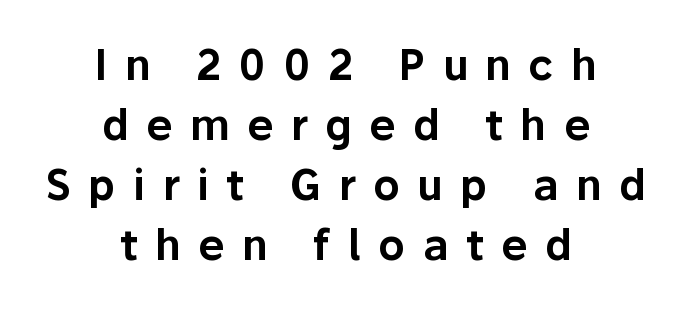
The image shows 42 px sans-serif type, upright; set centered, normal line spacing (1.43x), unusually wide letter spacing (+0.41 em), not underlined; low stroke contrast and a medium x-height.
